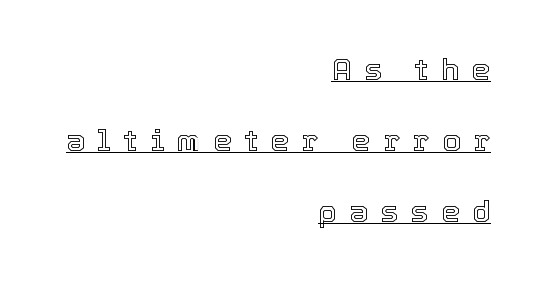
{"italic": "no", "width": "normal", "x_height": "medium", "monospaced": "no", "underline": "yes", "align": "right", "line_spacing": "loose", "line_spacing_ratio": 2.36, "letter_spacing": "wide", "letter_spacing_em": 0.41, "glyph_px": 30}
